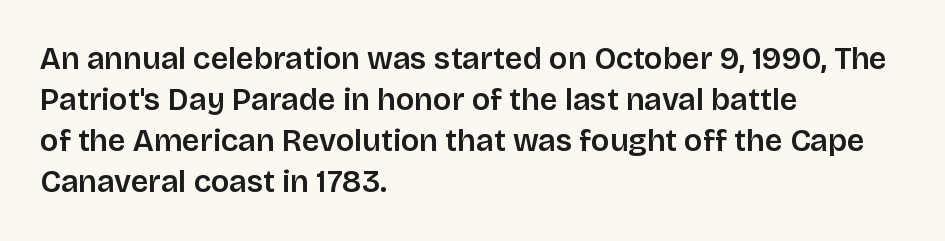
{"serif": "no", "italic": "no", "bold": "semi", "weight": "semibold", "width": "normal", "stroke_contrast": "low", "x_height": "large", "monospaced": "no", "underline": "no", "align": "left", "line_spacing": "normal", "line_spacing_ratio": 1.32, "letter_spacing": "normal", "letter_spacing_em": 0.0, "glyph_px": 31}
